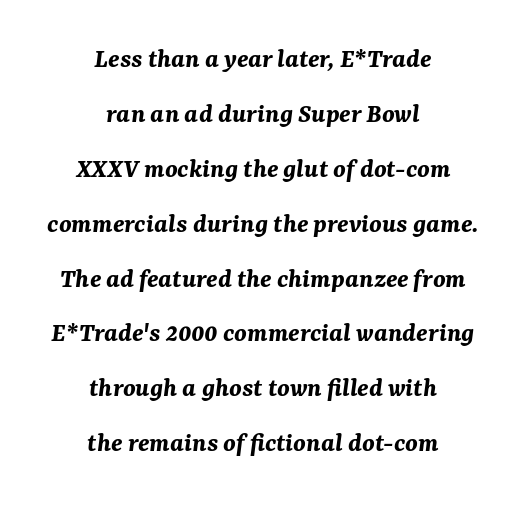
Letter spacing: default. One-word summary of the alignment: center. Heavy, bold letterforms. Descender tails drop into unmarked territory. The passage shown is typed in a proportional face where columns would drift.
